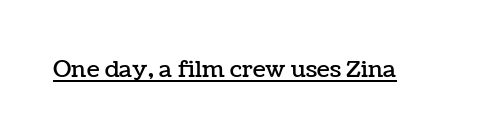
The image shows 23 px text type, upright; set normal letter spacing, underlined.
